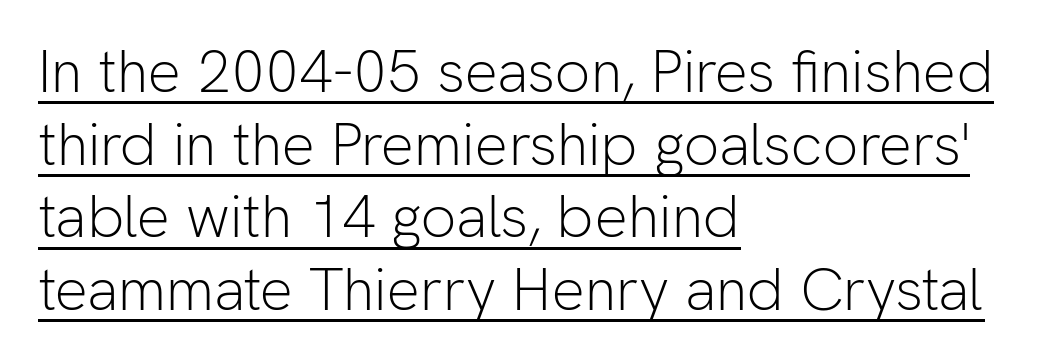
Q: Is the text bold? A: No.
Q: Is the text italic (slanted)? A: No, it is upright.
Q: Is the typeface a serif or a sans-serif typeface? A: Sans-serif.
Q: Is the text underlined? A: Yes.
Q: How is the paragraph aligned? A: Left-aligned.
Q: Is the spacing between letters normal or unusually wide? A: Normal.
Q: Width (condensed, normal, or wide)? A: Normal.
Q: Stroke contrast? A: Low.
Q: x-height? A: Medium.
Q: Monospaced? A: No.
